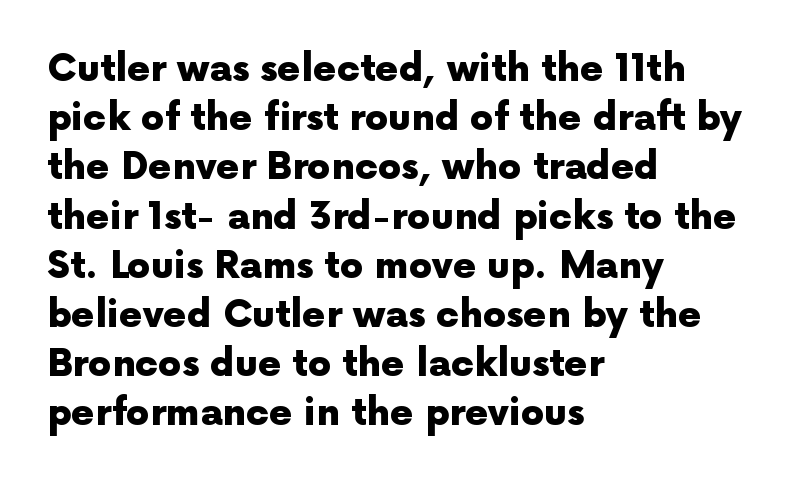
Here the designer chose a conventional face with non-uniform glyph widths. Italic? Not at all — the glyphs are vertical. Letters rest on an invisible, unmarked baseline. How would I describe the line gaps? Plain and ordinary. Check where the strokes stop: nothing finishes them off — pure sans. Students, this is bold: see how much ink each stroke carries.
